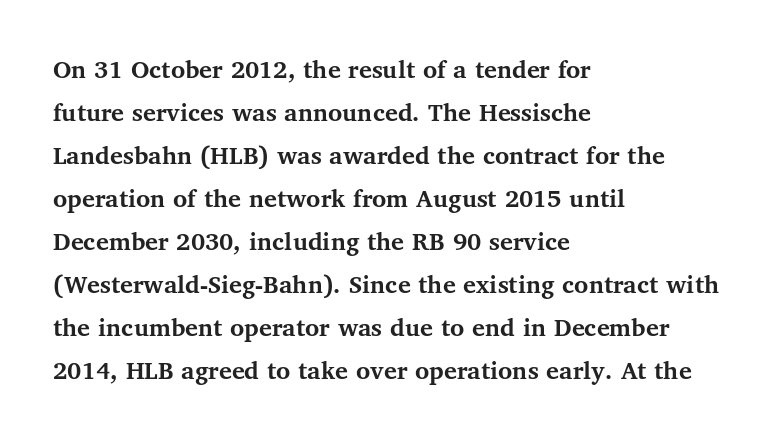
{"italic": "no", "bold": "yes", "underline": "no", "align": "left", "line_spacing": "normal", "line_spacing_ratio": 1.59, "letter_spacing": "normal", "letter_spacing_em": 0.0, "glyph_px": 27}
